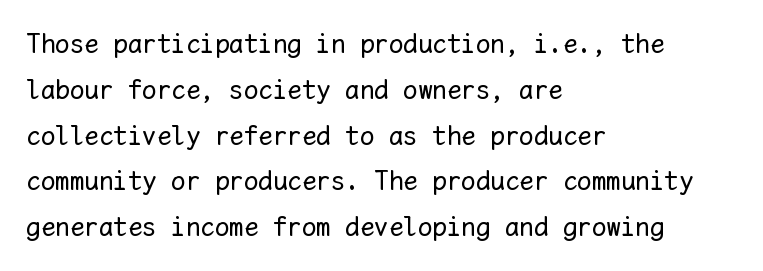
Q: Is the text bold? A: No.
Q: Is the text italic (slanted)? A: No, it is upright.
Q: Is the text underlined? A: No.
Q: How is the paragraph aligned? A: Left-aligned.
Q: Is the spacing between letters normal or unusually wide? A: Normal.
Q: Is the spacing between lines tight, normal or loose? A: Normal.
Q: Width (condensed, normal, or wide)? A: Normal.
Q: Stroke contrast? A: Low.
Q: x-height? A: Medium.
Q: Monospaced? A: Yes.
